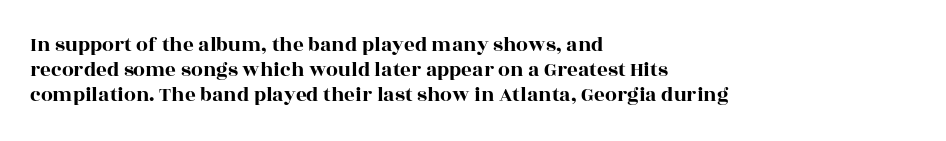
{"italic": "no", "underline": "no", "align": "left", "line_spacing_ratio": 1.2, "letter_spacing": "normal", "letter_spacing_em": 0.0, "glyph_px": 21}
